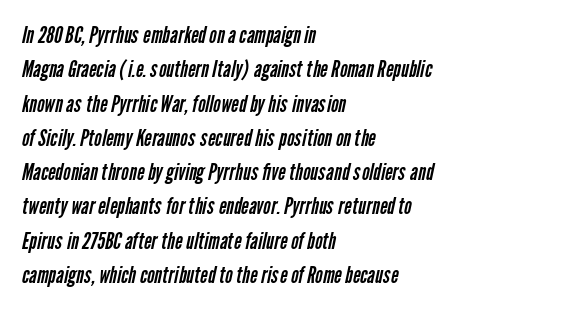
Q: Is the text bold? A: No.
Q: Is the text underlined? A: No.
Q: How is the paragraph aligned? A: Left-aligned.
Q: Is the spacing between letters normal or unusually wide? A: Normal.
Q: Is the spacing between lines tight, normal or loose? A: Normal.
